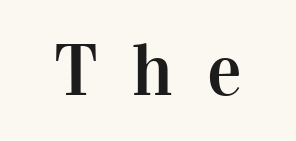
{"serif": "yes", "italic": "no", "width": "normal", "stroke_contrast": "high", "x_height": "medium", "monospaced": "no", "underline": "no", "letter_spacing": "wide", "letter_spacing_em": 0.47, "glyph_px": 73}
